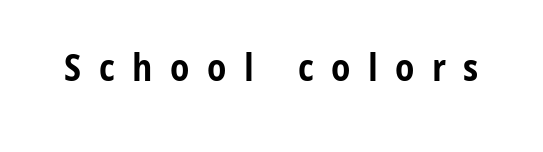
Q: Is the text bold? A: Yes.
Q: Is the text italic (slanted)? A: No, it is upright.
Q: Is the typeface a serif or a sans-serif typeface? A: Sans-serif.
Q: Is the text underlined? A: No.
Q: Is the spacing between letters normal or unusually wide? A: Unusually wide.
Q: Width (condensed, normal, or wide)? A: Condensed.
Q: Stroke contrast? A: Low.
Q: x-height? A: Medium.
Q: Monospaced? A: No.
